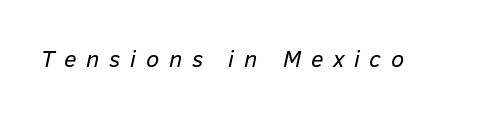
No heavy texture on the line: the type isn't bold. Italic: yes, the glyphs are oblique. The glyphs are unaccompanied by any horizontal stroke below them. Glyph-to-glyph distance is far greater than everyday printed text.
